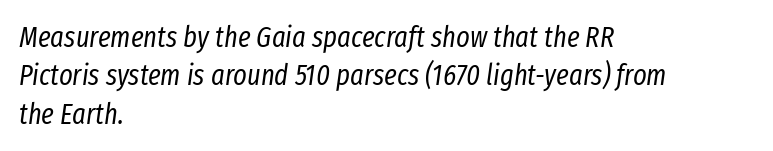
Caption: multi-line text, flush left, ragged right. The face used here has a pronounced slope to its letters. A typesetter would call this proportional, since set widths differ per character. Tracking value appears to be zero — textbook default spacing.
